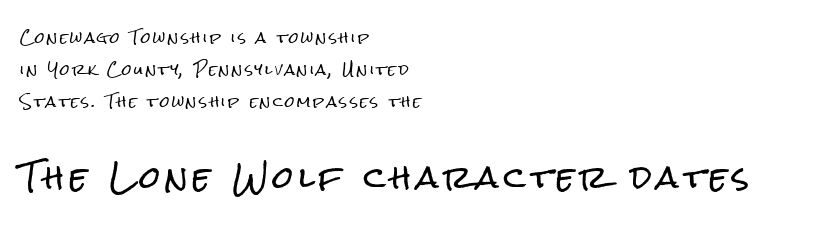
The image shows 30 px condensed sans-serif type, upright; set left-aligned, loose line spacing (2.3x), not underlined; the second (bottom) block is 2.14x larger; low stroke contrast and a medium x-height.
